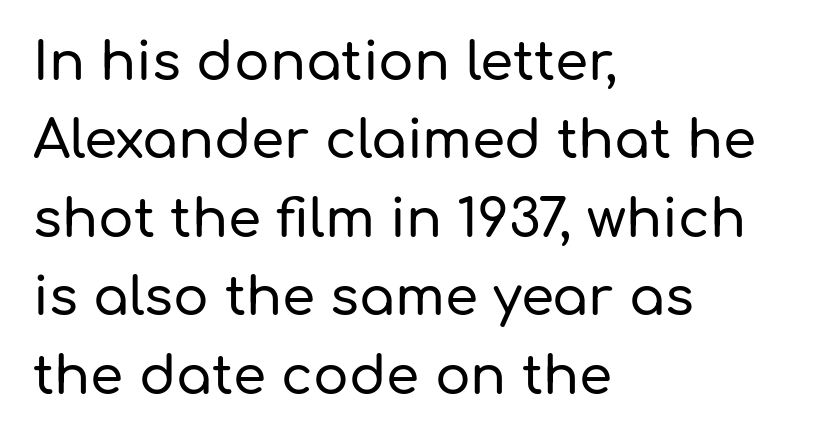
The image shows 53 px sans-serif type, upright; set left-aligned, normal line spacing (1.48x), normal letter spacing, not underlined; low stroke contrast and a medium x-height.
